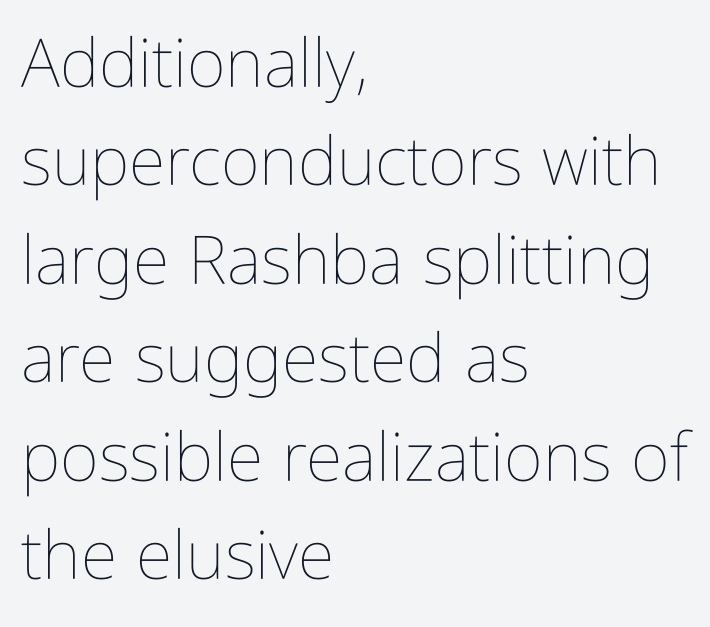
The image shows 67 px thin, condensed type, upright; set left-aligned, normal line spacing (1.47x), normal letter spacing, not underlined; low stroke contrast and a medium x-height.
